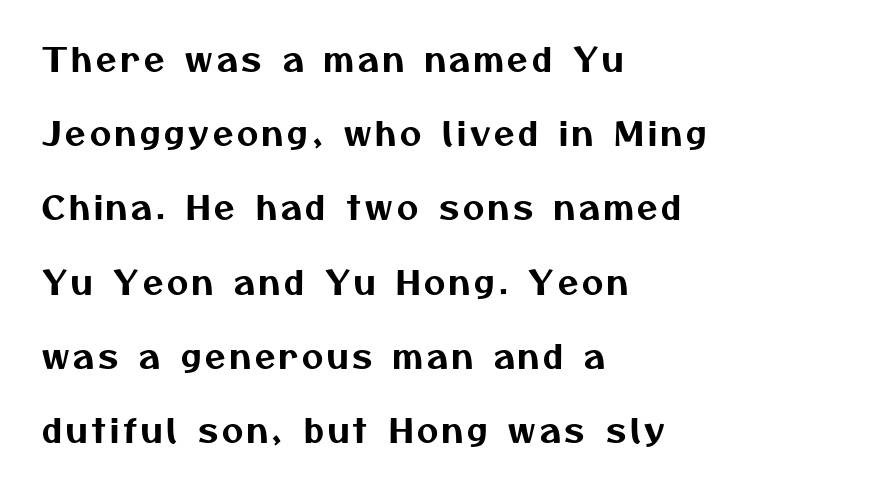
A great deal of white space separates one row of letters from the next. The glyphs in this specimen are sans serif. The space directly below the letters is spotless. Horizontally, the lines are justified to the leading edge only.
